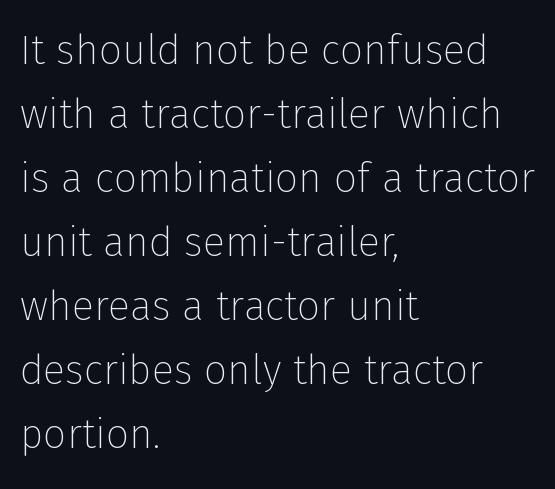
Q: Is the text bold? A: No.
Q: Is the text italic (slanted)? A: No, it is upright.
Q: Is the typeface a serif or a sans-serif typeface? A: Sans-serif.
Q: Is the text underlined? A: No.
Q: How is the paragraph aligned? A: Left-aligned.
Q: Is the spacing between letters normal or unusually wide? A: Normal.
Q: Is the spacing between lines tight, normal or loose? A: Normal.
Q: Width (condensed, normal, or wide)? A: Normal.
Q: Stroke contrast? A: Low.
Q: x-height? A: Medium.
Q: Monospaced? A: No.
